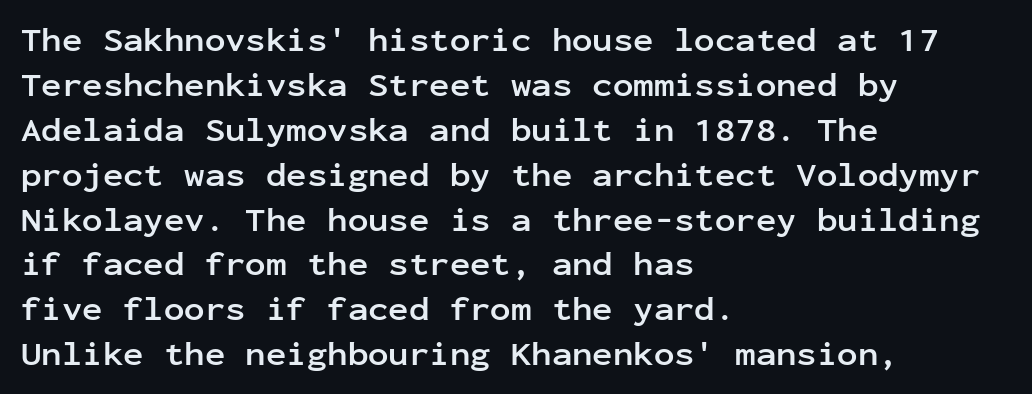
Q: Is the text bold? A: Yes.
Q: Is the text italic (slanted)? A: No, it is upright.
Q: Is the typeface a serif or a sans-serif typeface? A: Sans-serif.
Q: Is the text underlined? A: No.
Q: How is the paragraph aligned? A: Left-aligned.
Q: Is the spacing between letters normal or unusually wide? A: Normal.
Q: Is the spacing between lines tight, normal or loose? A: Normal.
Q: Width (condensed, normal, or wide)? A: Normal.
Q: Stroke contrast? A: Low.
Q: x-height? A: Medium.
Q: Monospaced? A: Yes.
